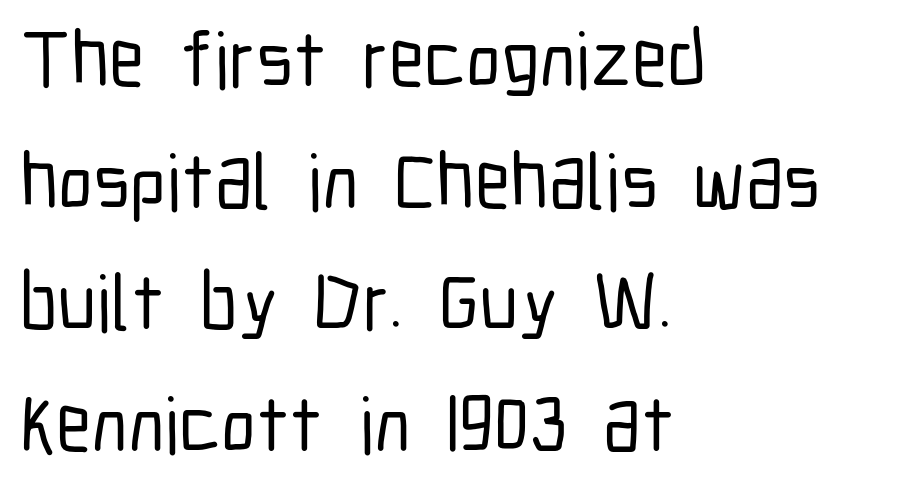
Unmarked baselines from the first word to the last. The compositor pushed each line to the left boundary. What kind of face is this? One without serifs — a sans. The letters advance in unequal steps, a hallmark of proportional type. The typography opts for an upright posture over an oblique one.
